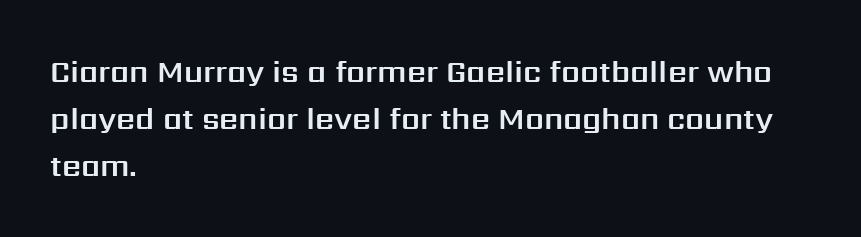
The passage shown is typed in a proportional face where columns would drift. Leftover space on each line is placed entirely after the last word. The words here are not underlined. Nothing sits at the stroke ends, so this counts as sans-serif.
